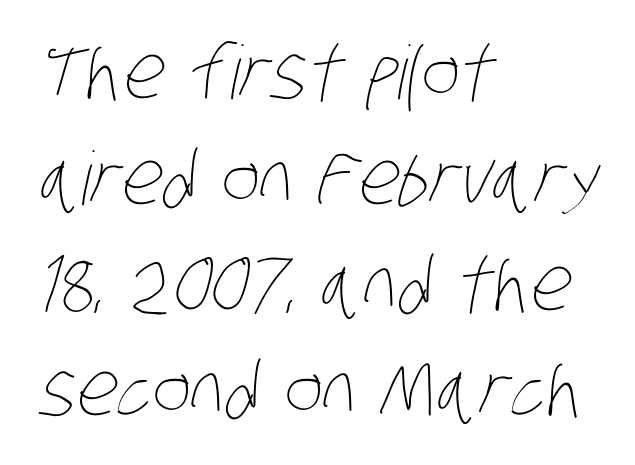
Q: Is the text bold? A: No.
Q: Is the text underlined? A: No.
Q: How is the paragraph aligned? A: Left-aligned.
Q: Is the spacing between letters normal or unusually wide? A: Normal.
Q: Is the spacing between lines tight, normal or loose? A: Normal.
Q: Width (condensed, normal, or wide)? A: Condensed.
Q: Stroke contrast? A: Low.
Q: x-height? A: Large.
Q: Monospaced? A: No.
